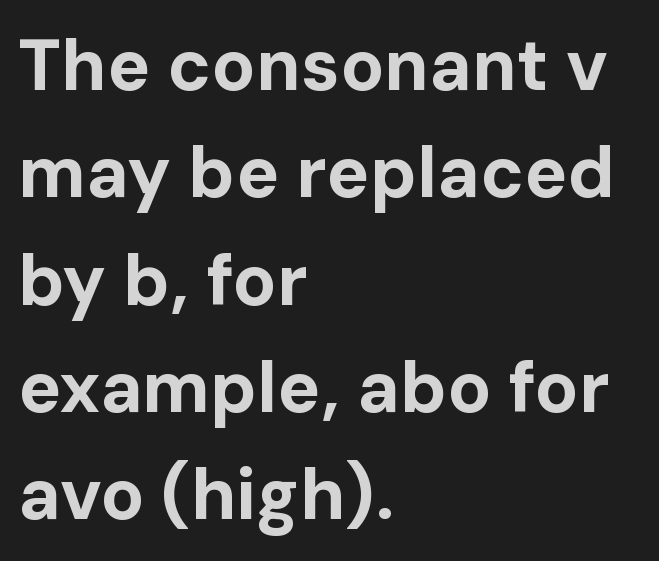
The baseline area is clear. Notice how the stems are strictly vertical — no italics here. The glyphs in this specimen are sans serif. Each letter keeps its own natural width here, so spacing adapts to shape. Compared with a centered layout, this one pins lines to the left instead. How would I describe the line gaps? Plain and ordinary.
